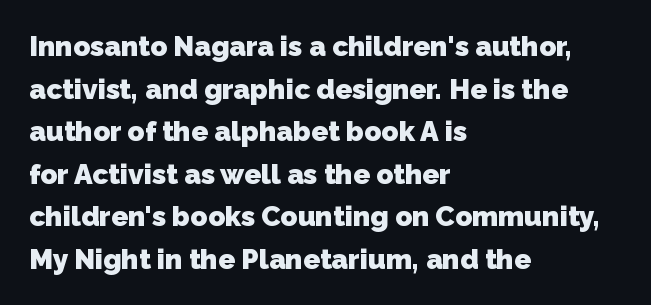
The image shows 28 px heavy sans-serif type; set left-aligned, normal line spacing (1.52x), normal letter spacing, not underlined; low stroke contrast and a medium x-height.
